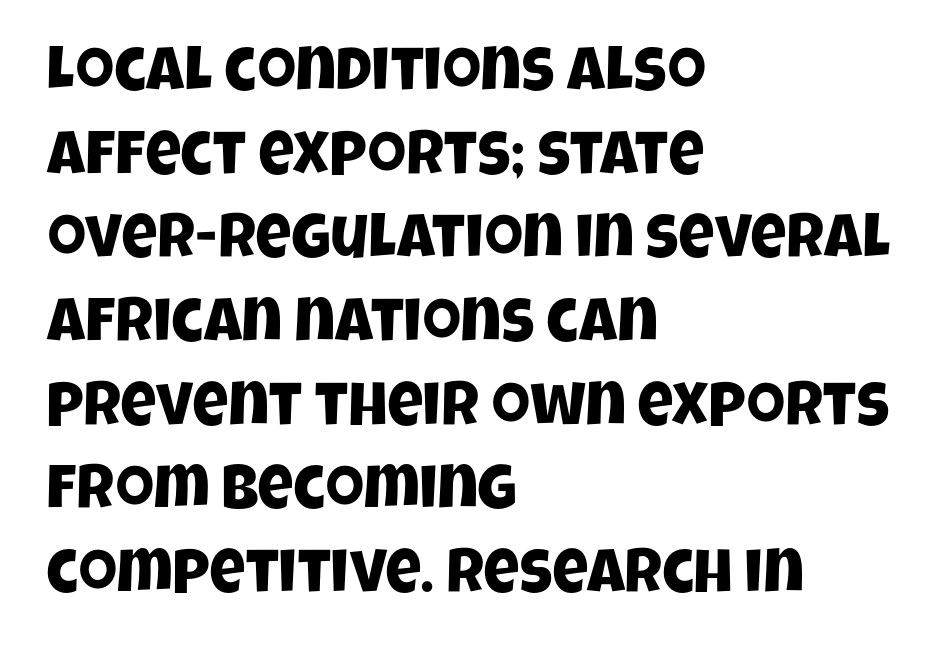
Q: Is the typeface a serif or a sans-serif typeface? A: Sans-serif.
Q: Is the text underlined? A: No.
Q: How is the paragraph aligned? A: Left-aligned.
Q: Is the spacing between letters normal or unusually wide? A: Normal.
Q: Is the spacing between lines tight, normal or loose? A: Normal.
Q: Width (condensed, normal, or wide)? A: Condensed.
Q: Stroke contrast? A: Low.
Q: x-height? A: Large.
Q: Monospaced? A: No.
